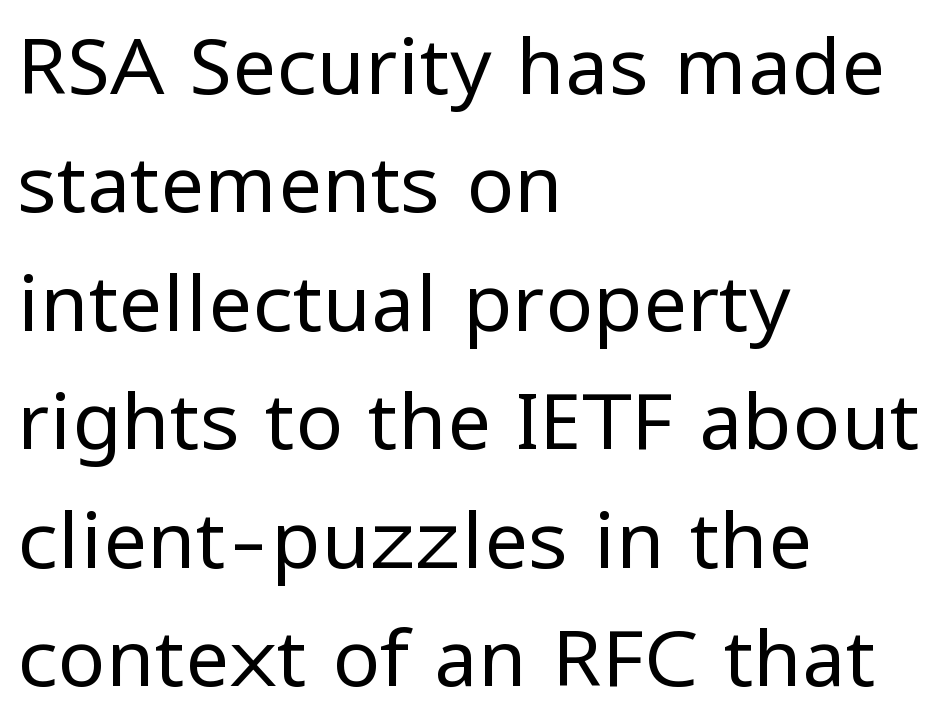
The image shows 79 px regular-weight sans-serif type, upright; set left-aligned, normal line spacing (1.5x), normal letter spacing, not underlined; low stroke contrast and a medium x-height.
